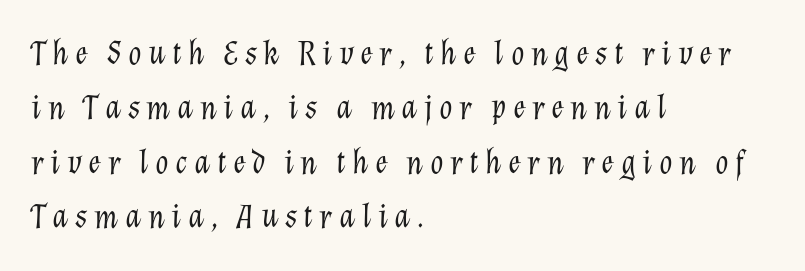
Q: Is the text bold? A: No.
Q: Is the text italic (slanted)? A: Yes, it leans right by about 12 degrees.
Q: Is the text underlined? A: No.
Q: How is the paragraph aligned? A: Left-aligned.
Q: Is the spacing between lines tight, normal or loose? A: Normal.
Q: Width (condensed, normal, or wide)? A: Normal.
Q: Stroke contrast? A: Low.
Q: x-height? A: Medium.
Q: Monospaced? A: No.
